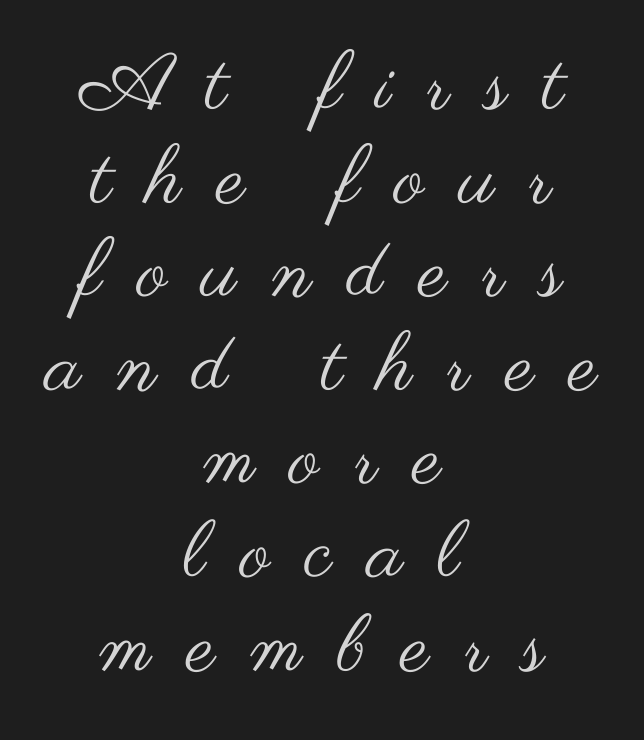
Q: Is the text bold? A: No.
Q: Is the text italic (slanted)? A: Yes.
Q: Is the typeface a serif or a sans-serif typeface? A: Sans-serif.
Q: Is the text underlined? A: No.
Q: How is the paragraph aligned? A: Centered.
Q: Is the spacing between letters normal or unusually wide? A: Unusually wide.
Q: Width (condensed, normal, or wide)? A: Wide.
Q: Stroke contrast? A: Medium.
Q: x-height? A: Small.
Q: Monospaced? A: No.
